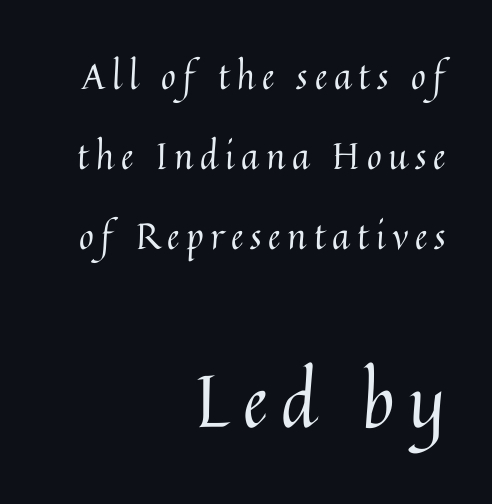
The image shows 72 px regular-weight type; set right-aligned, loose line spacing (2.22x), not underlined; the second (bottom) block is 2.0x larger; medium stroke contrast and a medium x-height.
